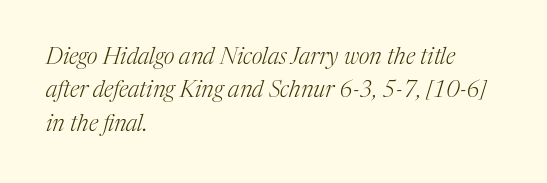
The image shows 23 px text type, italic (leaning right); set left-aligned, normal line spacing (1.45x), normal letter spacing, not underlined.
